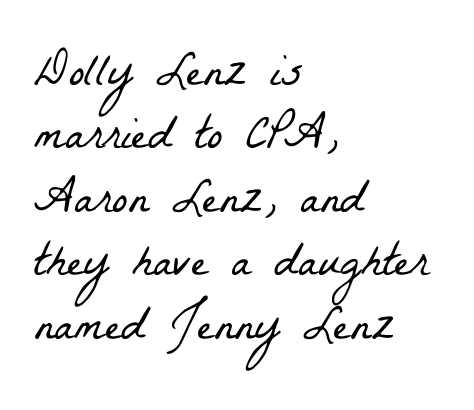
Q: Is the text bold? A: No.
Q: Is the typeface a serif or a sans-serif typeface? A: Serif.
Q: Is the text underlined? A: No.
Q: How is the paragraph aligned? A: Left-aligned.
Q: Is the spacing between letters normal or unusually wide? A: Normal.
Q: Is the spacing between lines tight, normal or loose? A: Normal.
Q: Width (condensed, normal, or wide)? A: Condensed.
Q: Stroke contrast? A: Low.
Q: x-height? A: Medium.
Q: Monospaced? A: No.
